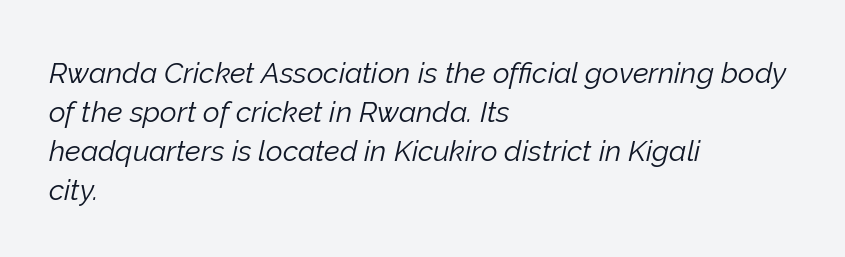
Q: Is the text bold? A: No.
Q: Is the text italic (slanted)? A: Yes, it leans right by about 12 degrees.
Q: Is the text underlined? A: No.
Q: How is the paragraph aligned? A: Left-aligned.
Q: Is the spacing between letters normal or unusually wide? A: Normal.
Q: Is the spacing between lines tight, normal or loose? A: Normal.
Q: Width (condensed, normal, or wide)? A: Normal.
Q: Stroke contrast? A: Low.
Q: x-height? A: Medium.
Q: Monospaced? A: No.
